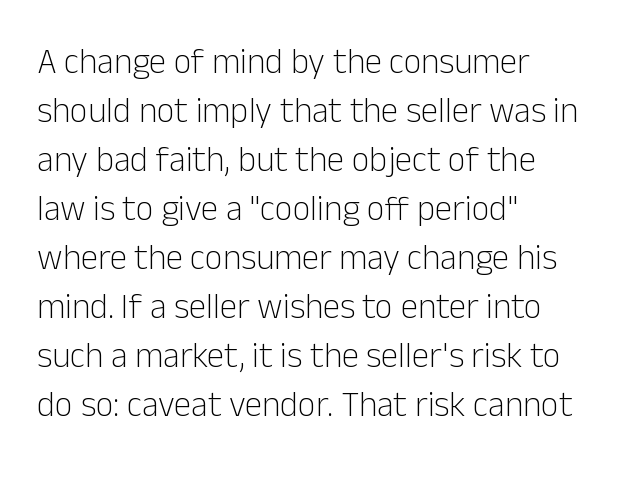
Plain, unruled lines of type. Weight class: somewhere from thin through regular. A typesetter would call this leading conventional body-copy spacing. The rendering shows plain stroke endings on the letterforms — a sans-serif design.
